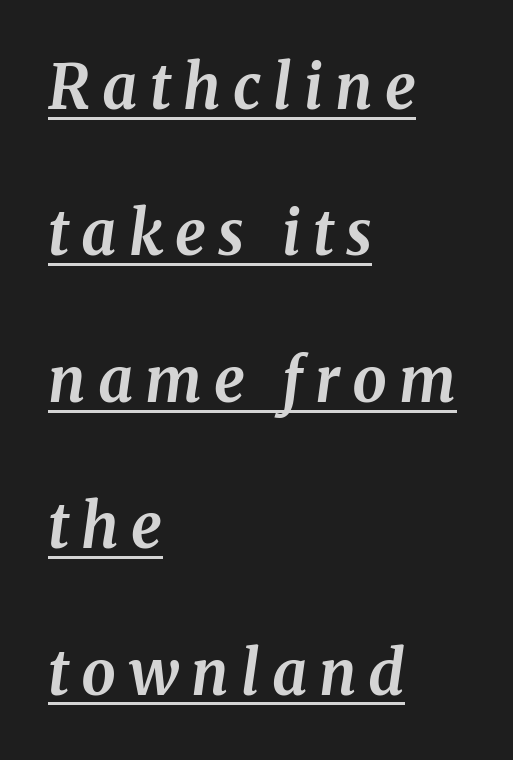
These lines stack with their left ends in a neat column. Heft: maximum for text — a bold. The passage shown is underscored from start to finish. The letters are slanted; this is an italic face. This sample trades compactness for vertical openness between lines. The typeface chosen for these lines features serifs.
